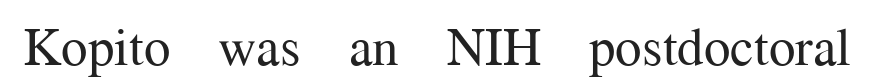
The image shows 53 px regular-weight serif type, upright; set normal letter spacing, not underlined; medium stroke contrast and a medium x-height.
